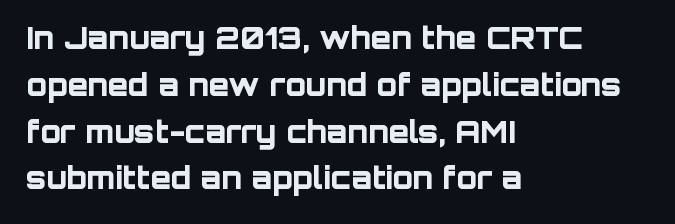
{"serif": "no", "italic": "no", "bold": "yes", "weight": "bold", "width": "normal", "stroke_contrast": "low", "x_height": "large", "monospaced": "no", "underline": "no", "align": "left", "line_spacing": "normal", "line_spacing_ratio": 1.56, "letter_spacing": "normal", "letter_spacing_em": 0.0, "glyph_px": 30}
